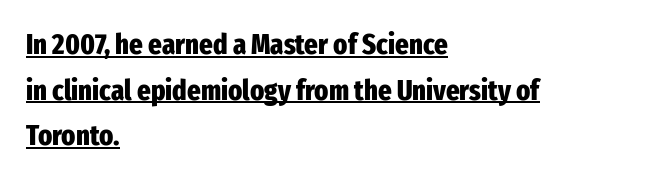
I'd call this a sans setting — the letters go barefoot. As a designer I'd log this as weight 700, bold. The lettering stays uniformly vertical, giving the passage a roman look. Proportional: the letters do not fall into vertical columns. Short note: letters normally spaced.
